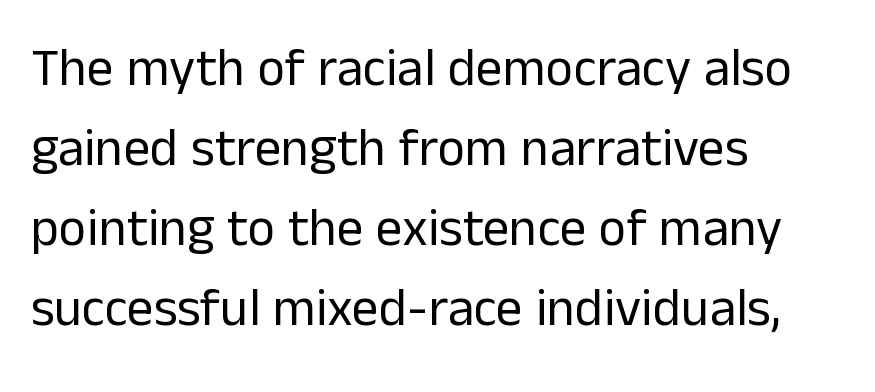
The image shows 53 px regular-weight sans-serif type, upright; set left-aligned, normal line spacing (1.51x), normal letter spacing, not underlined; low stroke contrast and a medium x-height.
